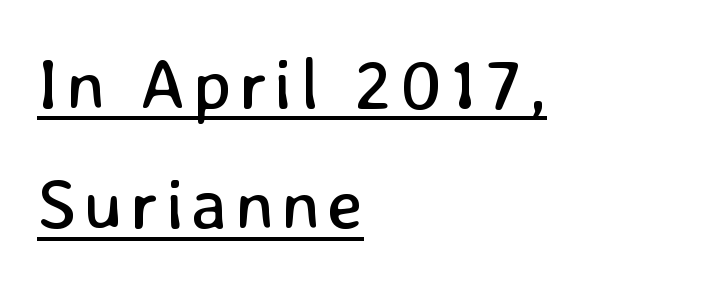
Q: Is the text bold? A: No.
Q: Is the text italic (slanted)? A: No, it is upright.
Q: Is the typeface a serif or a sans-serif typeface? A: Sans-serif.
Q: Is the text underlined? A: Yes.
Q: How is the paragraph aligned? A: Left-aligned.
Q: Is the spacing between lines tight, normal or loose? A: Normal.
Q: Width (condensed, normal, or wide)? A: Normal.
Q: Stroke contrast? A: Low.
Q: x-height? A: Medium.
Q: Monospaced? A: No.
